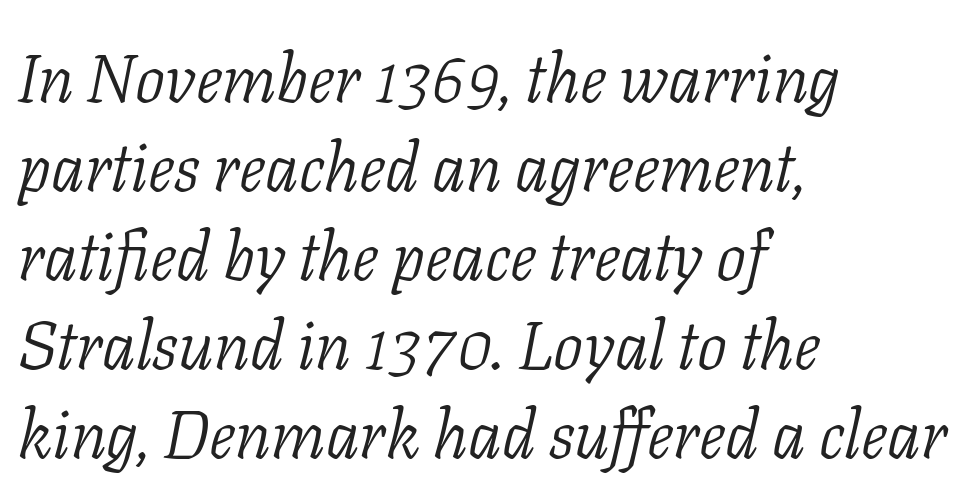
Here the designer chose a conventional face with non-uniform glyph widths. Compared with typical paragraphs, the rows here are spaced about the same. The letters look calm and open, with moderate or lighter stems. Descender tails drop into unmarked territory. One-word summary of the alignment: left.
